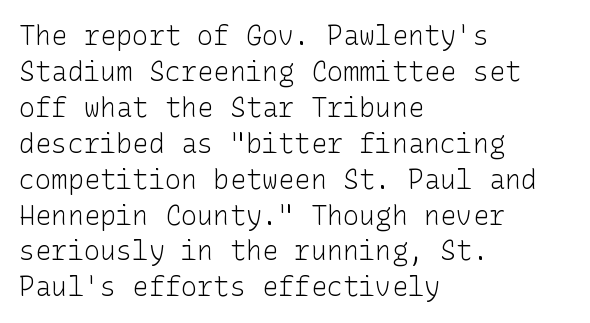
{"italic": "no", "bold": "no", "underline": "no", "align": "left", "line_spacing": "normal", "line_spacing_ratio": 1.33, "letter_spacing": "normal", "letter_spacing_em": 0.0, "glyph_px": 27}
